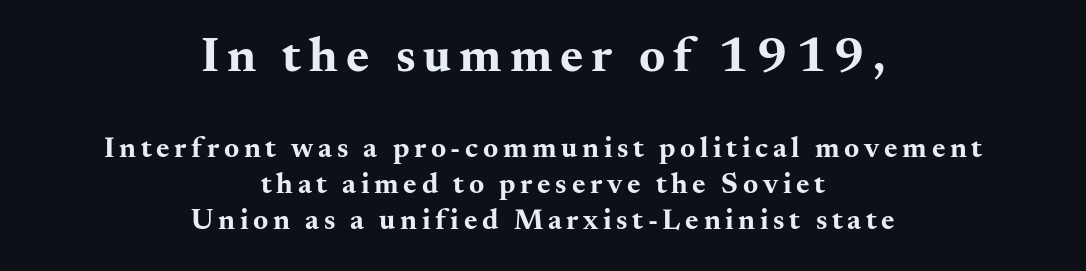
Q: Is the text bold? A: Yes.
Q: Is the text italic (slanted)? A: No, it is upright.
Q: Is the typeface a serif or a sans-serif typeface? A: Serif.
Q: Is the text underlined? A: No.
Q: How is the paragraph aligned? A: Centered.
Q: Which block of text is set in a larger size, the first (top) or the second (bottom)? A: The first (top) one.
Q: Width (condensed, normal, or wide)? A: Wide.
Q: Stroke contrast? A: Medium.
Q: x-height? A: Small.
Q: Monospaced? A: No.
